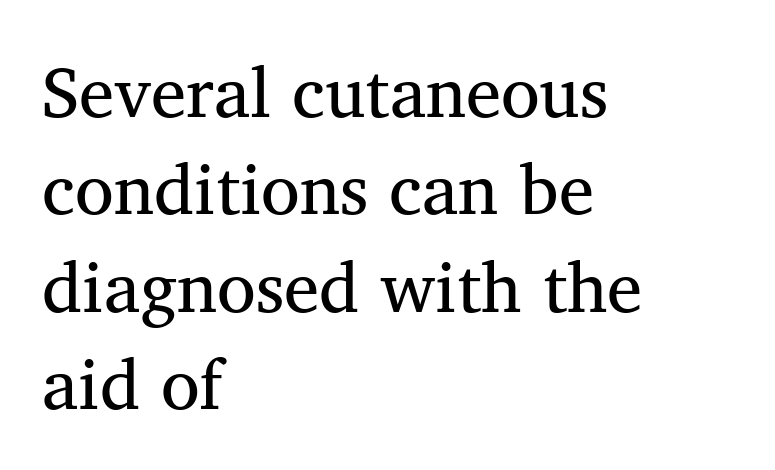
{"serif": "yes", "italic": "no", "bold": "no", "weight": "regular", "width": "normal", "stroke_contrast": "medium", "x_height": "medium", "monospaced": "no", "underline": "no", "align": "left", "line_spacing": "normal", "line_spacing_ratio": 1.37, "letter_spacing": "normal", "letter_spacing_em": 0.0, "glyph_px": 71}
